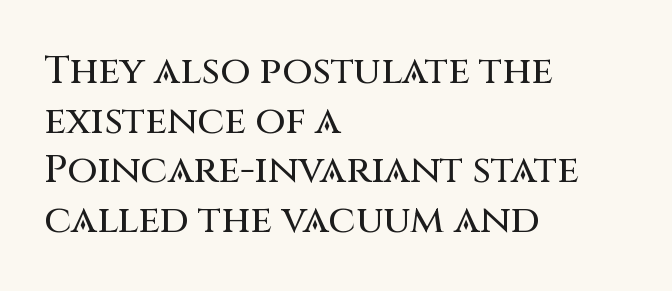
A sans-serif font was chosen for this passage. Lines of text with bare space underneath. Reading down the column, the eye jumps a familiar distance to each next line. A student would call this left alignment; a typographer would say flush left, rag right. In terms of posture, this sample is upright.
